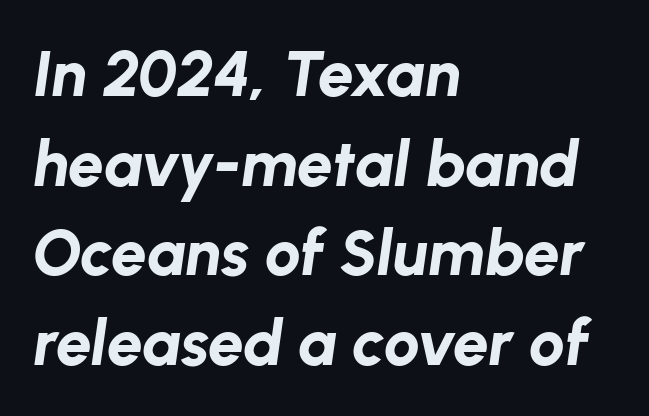
{"italic": "yes", "lean": "right", "slant_degrees": 8, "bold": "yes", "weight": "bold", "width": "normal", "stroke_contrast": "low", "x_height": "medium", "monospaced": "no", "underline": "no", "align": "left", "line_spacing": "normal", "line_spacing_ratio": 1.4, "letter_spacing": "normal", "letter_spacing_em": 0.0, "glyph_px": 64}
